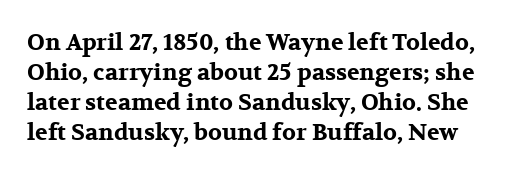
{"italic": "no", "bold": "yes", "underline": "no", "line_spacing": "normal", "line_spacing_ratio": 1.3, "letter_spacing": "normal", "letter_spacing_em": 0.0, "glyph_px": 23}
